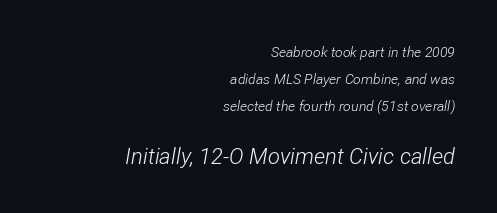
{"italic": "yes", "lean": "right", "slant_degrees": 12, "bold": "no", "underline": "no", "align": "right", "line_spacing": "loose", "line_spacing_ratio": 1.92, "letter_spacing": "normal", "letter_spacing_em": 0.0, "larger_block": "second", "size_ratio": 1.57, "glyph_px": 22}
